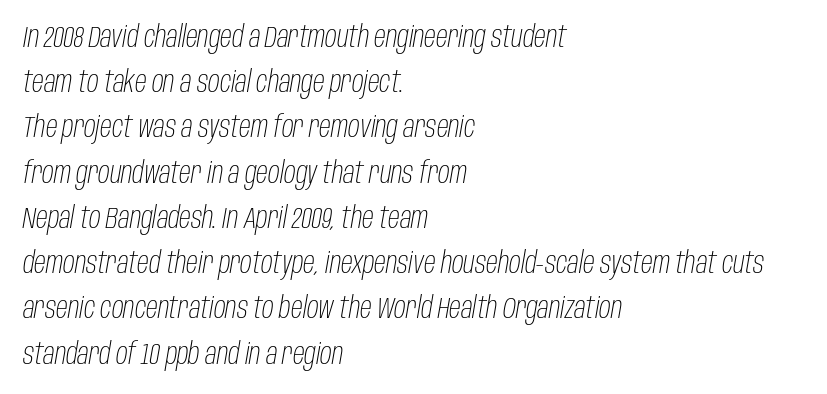
Stroke thickness stays within the range of a standard reading face or lighter. Students, note that the glyphs here touch the page at normal intervals. Summary of vertical rhythm: regular, with standard interline spacing. Honestly, there is no underline to notice here at all.
